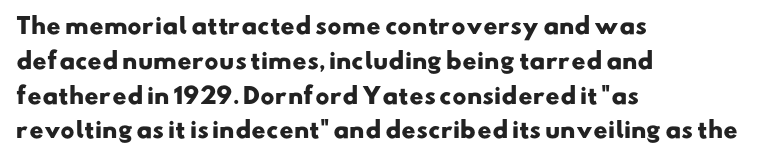
Q: Is the text bold? A: Yes.
Q: Is the text underlined? A: No.
Q: How is the paragraph aligned? A: Left-aligned.
Q: Is the spacing between letters normal or unusually wide? A: Normal.
Q: Is the spacing between lines tight, normal or loose? A: Normal.
